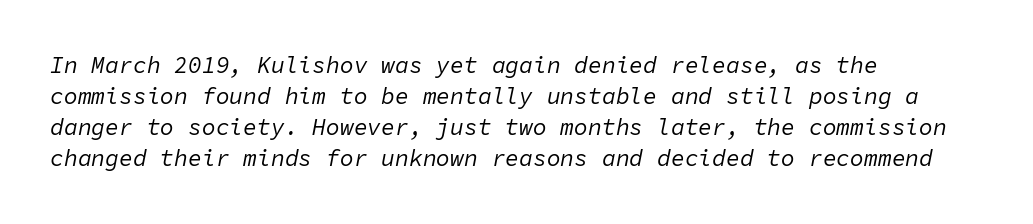
Q: Is the text bold? A: No.
Q: Is the text italic (slanted)? A: Yes, it leans right by about 11 degrees.
Q: Is the text underlined? A: No.
Q: How is the paragraph aligned? A: Left-aligned.
Q: Is the spacing between letters normal or unusually wide? A: Normal.
Q: Is the spacing between lines tight, normal or loose? A: Normal.
